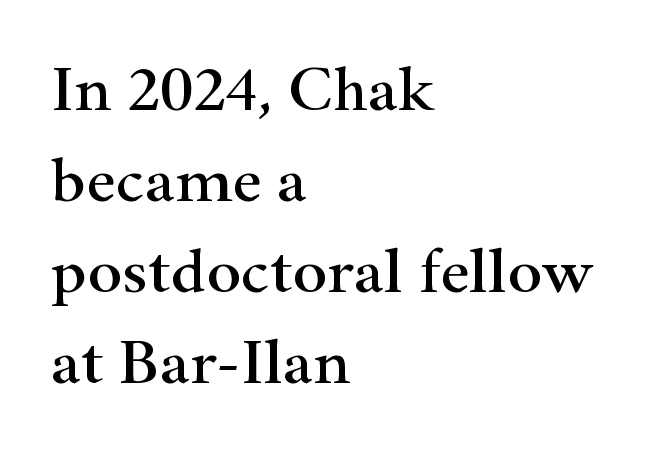
The image shows 65 px wide serif type, upright; set left-aligned, normal line spacing (1.4x), normal letter spacing, not underlined; high stroke contrast and a small x-height.
